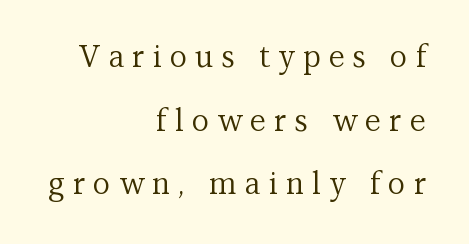
{"serif": "yes", "italic": "no", "bold": "no", "weight": "regular", "width": "normal", "stroke_contrast": "medium", "x_height": "medium", "monospaced": "no", "underline": "no", "align": "right", "line_spacing": "loose", "line_spacing_ratio": 2.12, "letter_spacing": "wide", "letter_spacing_em": 0.27, "glyph_px": 30}
